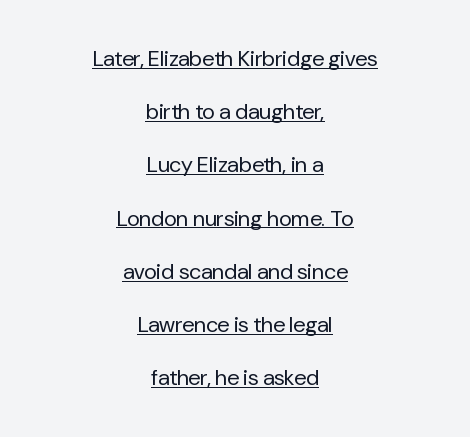
Q: Is the text bold? A: No.
Q: Is the text italic (slanted)? A: No, it is upright.
Q: Is the text underlined? A: Yes.
Q: How is the paragraph aligned? A: Centered.
Q: Is the spacing between letters normal or unusually wide? A: Normal.
Q: Is the spacing between lines tight, normal or loose? A: Loose.
